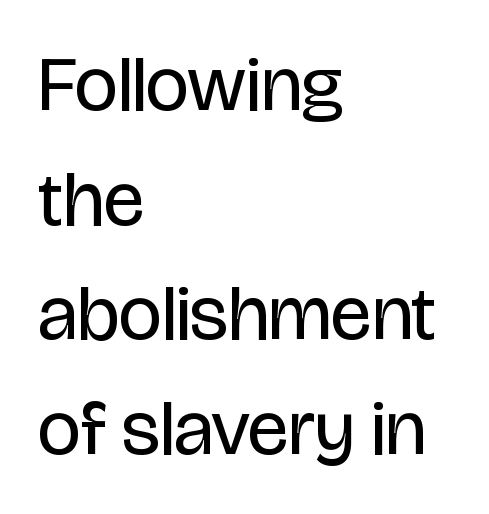
Q: Is the text bold? A: No.
Q: Is the text italic (slanted)? A: No, it is upright.
Q: Is the typeface a serif or a sans-serif typeface? A: Sans-serif.
Q: Is the text underlined? A: No.
Q: How is the paragraph aligned? A: Left-aligned.
Q: Is the spacing between letters normal or unusually wide? A: Normal.
Q: Is the spacing between lines tight, normal or loose? A: Normal.
Q: Width (condensed, normal, or wide)? A: Condensed.
Q: Stroke contrast? A: Low.
Q: x-height? A: Large.
Q: Monospaced? A: No.
